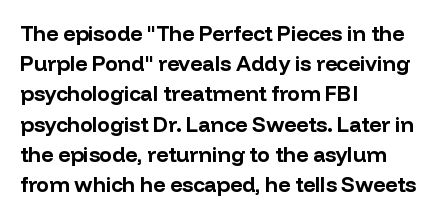
Emphasis by weight is at full strength: bold. Compared with typical body copy, the letter spacing here is the same. The passage shown is not underscored anywhere. Each new line begins a customary step beneath the previous one.
